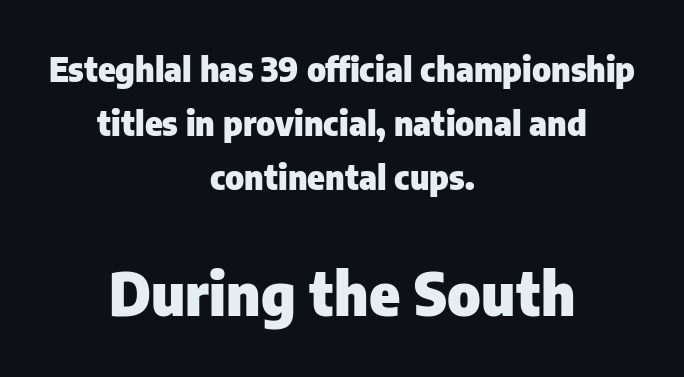
Beneath every word, the page is bare. This is the regular roman posture of the typeface. Both edges are ragged and mirror each other, which tells us the setting is centered. Is this a fixed-width face? No — the glyphs have proportional, varying widths. Each glyph is drawn with heavy, bold strokes.
